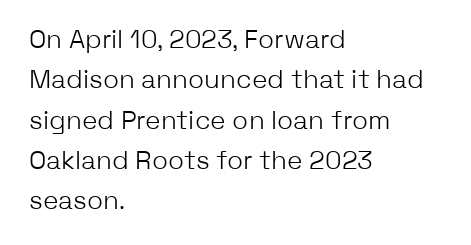
Q: Is the text bold? A: No.
Q: Is the text italic (slanted)? A: No, it is upright.
Q: Is the text underlined? A: No.
Q: How is the paragraph aligned? A: Left-aligned.
Q: Is the spacing between letters normal or unusually wide? A: Normal.
Q: Is the spacing between lines tight, normal or loose? A: Normal.
